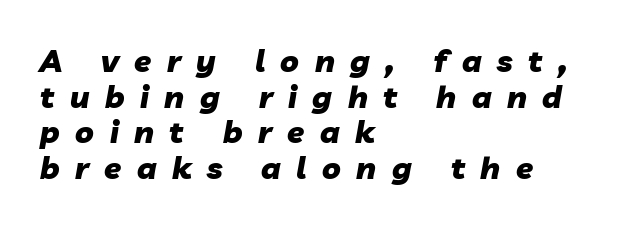
{"italic": "yes", "lean": "right", "slant_degrees": 10, "bold": "yes", "weight": "heavy", "width": "normal", "stroke_contrast": "low", "x_height": "medium", "monospaced": "no", "underline": "no", "align": "left", "line_spacing": "tight", "line_spacing_ratio": 1.15, "letter_spacing": "wide", "letter_spacing_em": 0.5, "glyph_px": 31}
